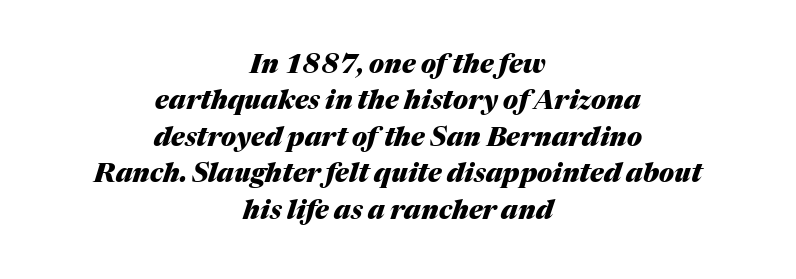
The image shows 26 px bold type, italic (leaning right); set centered, normal line spacing (1.4x), normal letter spacing, not underlined.
